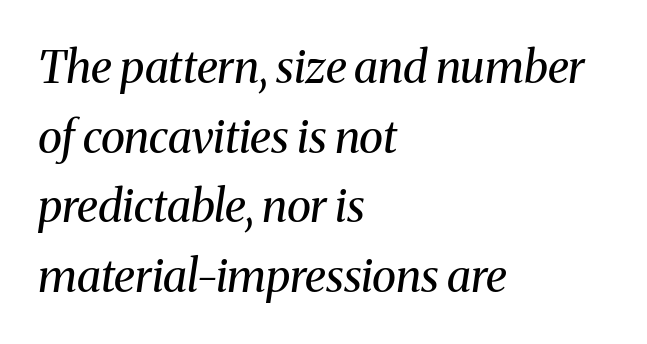
{"serif": "yes", "italic": "yes", "lean": "right", "slant_degrees": 8, "bold": "no", "weight": "regular", "width": "normal", "stroke_contrast": "medium", "x_height": "medium", "monospaced": "no", "underline": "no", "align": "left", "line_spacing": "normal", "line_spacing_ratio": 1.55, "letter_spacing": "normal", "letter_spacing_em": 0.0, "glyph_px": 45}
